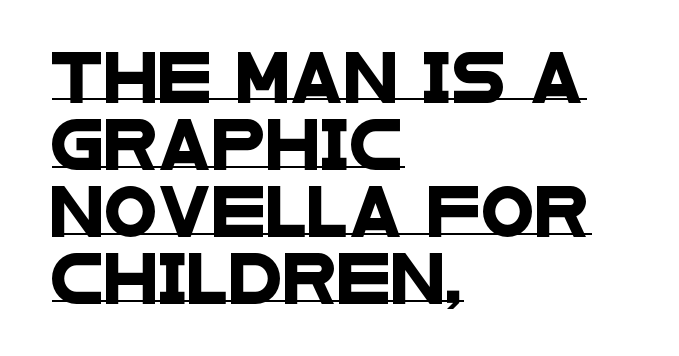
{"serif": "no", "width": "wide", "stroke_contrast": "low", "x_height": "large", "monospaced": "no", "underline": "yes", "align": "left", "line_spacing": "normal", "line_spacing_ratio": 1.37, "letter_spacing": "normal", "letter_spacing_em": 0.0, "glyph_px": 49}
